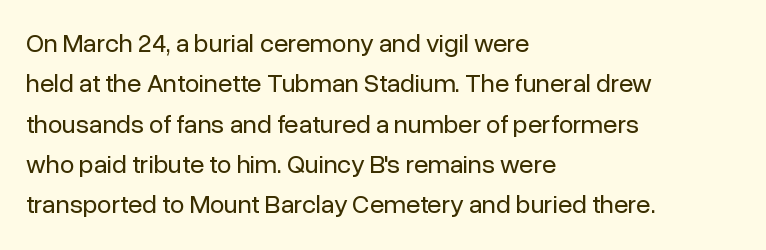
The image shows 26 px text type, upright; set left-aligned, normal line spacing (1.55x), normal letter spacing, not underlined.
